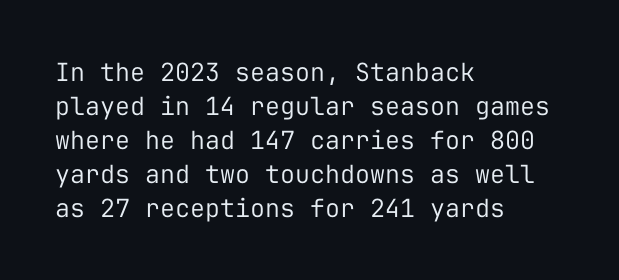
Q: Is the text bold? A: No.
Q: Is the text italic (slanted)? A: No, it is upright.
Q: Is the text underlined? A: No.
Q: How is the paragraph aligned? A: Left-aligned.
Q: Is the spacing between letters normal or unusually wide? A: Normal.
Q: Is the spacing between lines tight, normal or loose? A: Normal.
